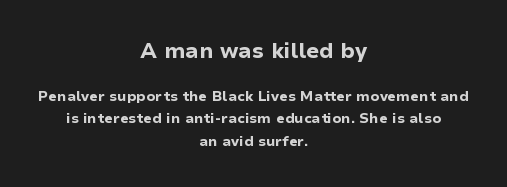
The first block has been scaled up relative to the second. Ascenders rise straight up at ninety degrees. These lines carry a lot of weight — the face is fully bold. The type is set solid horizontally, with unmodified tracking. Only glyphs here, with clear space below each row.
